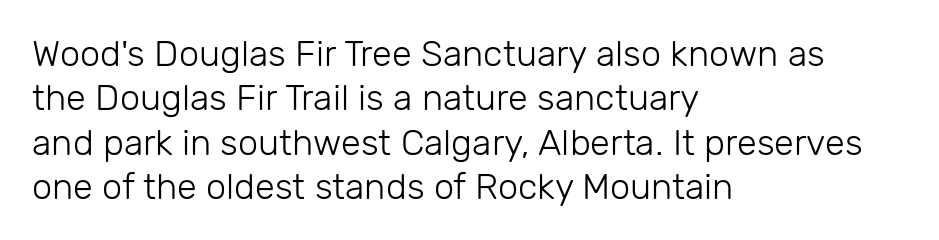
The image shows 36 px light sans-serif type, upright; set left-aligned, line spacing 1.23x, normal letter spacing, not underlined; low stroke contrast and a medium x-height.
